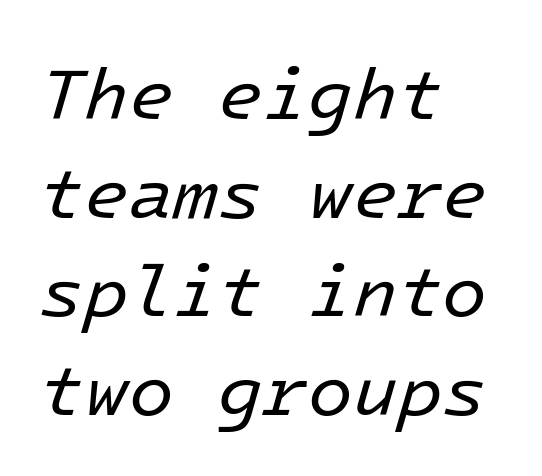
{"italic": "yes", "lean": "right", "slant_degrees": 16, "bold": "no", "weight": "regular", "width": "normal", "stroke_contrast": "low", "x_height": "medium", "underline": "no", "align": "left", "line_spacing": "normal", "line_spacing_ratio": 1.35, "letter_spacing": "normal", "letter_spacing_em": 0.0, "glyph_px": 73}
